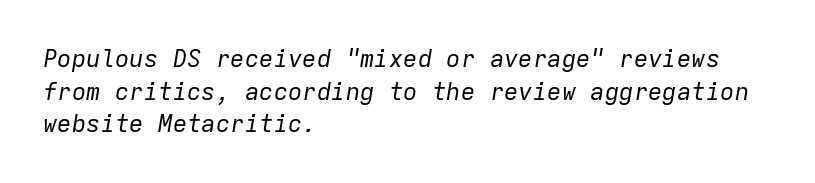
The image shows 24 px text type, italic (leaning right); set left-aligned, normal line spacing (1.36x), normal letter spacing, not underlined.
